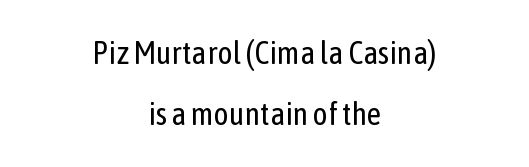
Q: Is the text bold? A: No.
Q: Is the text italic (slanted)? A: No, it is upright.
Q: Is the typeface a serif or a sans-serif typeface? A: Sans-serif.
Q: Is the text underlined? A: No.
Q: How is the paragraph aligned? A: Centered.
Q: Is the spacing between letters normal or unusually wide? A: Normal.
Q: Is the spacing between lines tight, normal or loose? A: Loose.
Q: Width (condensed, normal, or wide)? A: Condensed.
Q: Stroke contrast? A: Low.
Q: x-height? A: Medium.
Q: Monospaced? A: No.
